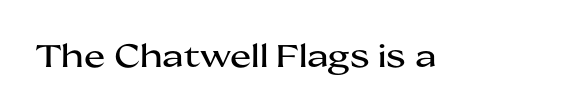
The image shows 32 px wide type, upright; set normal letter spacing, not underlined; medium stroke contrast and a medium x-height.
